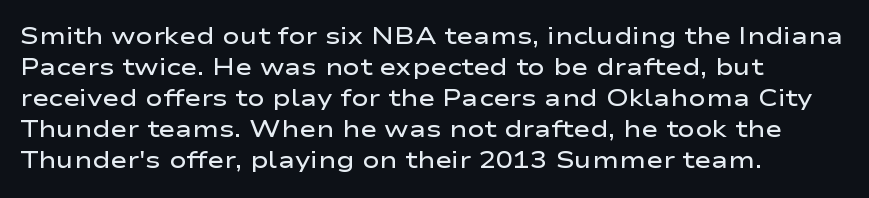
Q: Is the text bold? A: Semi-bold.
Q: Is the text italic (slanted)? A: No, it is upright.
Q: Is the text underlined? A: No.
Q: How is the paragraph aligned? A: Left-aligned.
Q: Is the spacing between letters normal or unusually wide? A: Normal.
Q: Is the spacing between lines tight, normal or loose? A: Normal.
